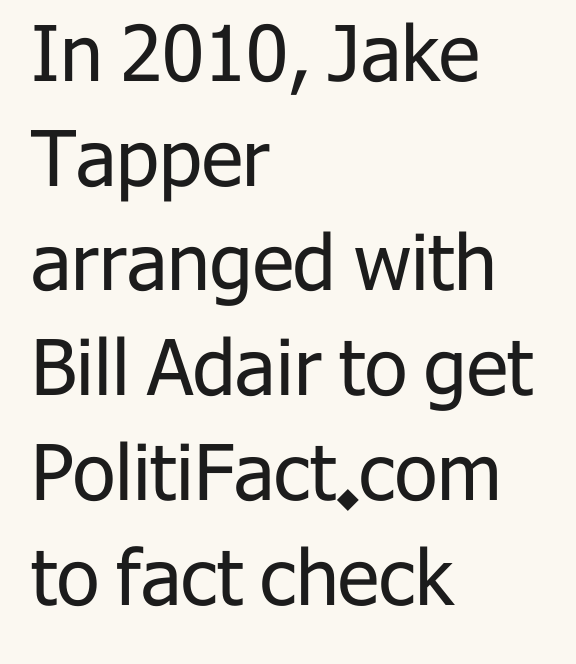
The rendering uses a moderate line-height, typical for paragraphs. Do the characters align in a grid? No, the font is proportional. Serif or sans? Sans — the stroke terminals are bare. The passage is arranged the way most books set body copy — flush left. Is the type heavy? It reads as light-to-regular instead. The strip under each line holds only bare page.
